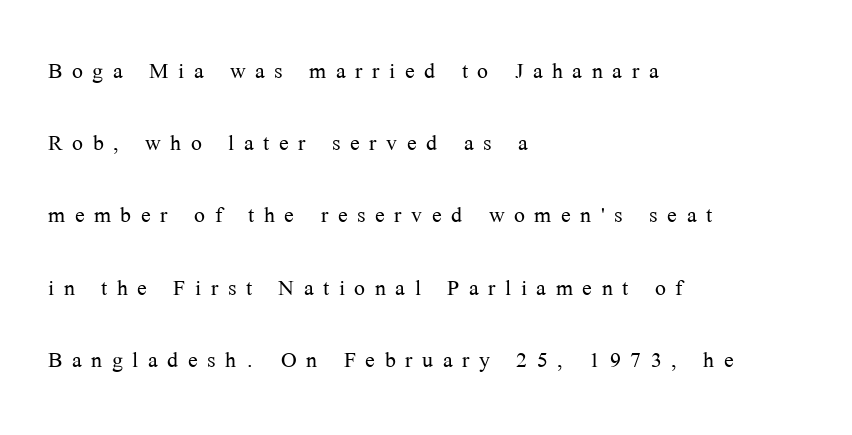
The image shows 29 px light serif type, upright; set left-aligned, loose line spacing (2.49x), unusually wide letter spacing (+0.33 em), not underlined; medium stroke contrast and a medium x-height.
